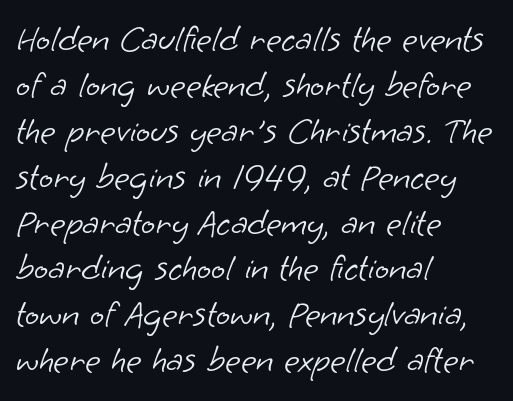
{"serif": "no", "bold": "no", "weight": "light", "width": "normal", "stroke_contrast": "low", "x_height": "small", "monospaced": "no", "underline": "no", "align": "left", "line_spacing_ratio": 1.24, "letter_spacing": "normal", "letter_spacing_em": 0.0, "glyph_px": 37}
